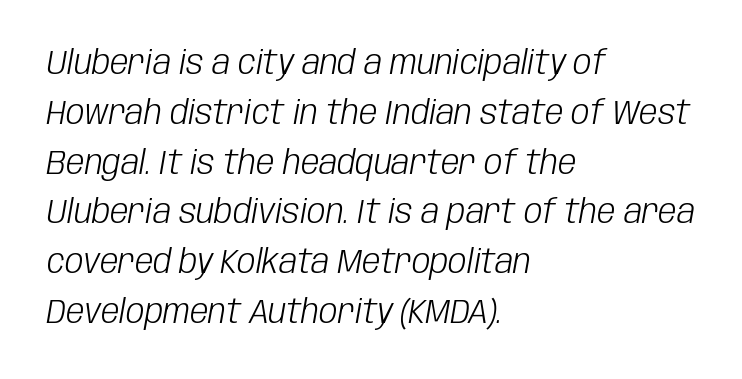
Q: Is the text bold? A: No.
Q: Is the text italic (slanted)? A: Yes, it leans right by about 10 degrees.
Q: Is the text underlined? A: No.
Q: How is the paragraph aligned? A: Left-aligned.
Q: Is the spacing between letters normal or unusually wide? A: Normal.
Q: Is the spacing between lines tight, normal or loose? A: Normal.
Q: Width (condensed, normal, or wide)? A: Condensed.
Q: Stroke contrast? A: Low.
Q: x-height? A: Large.
Q: Monospaced? A: No.
